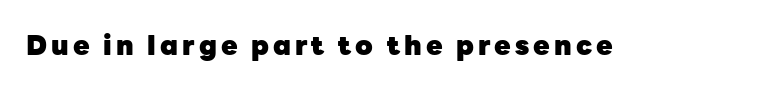
{"italic": "no", "bold": "yes", "underline": "no", "glyph_px": 27}
